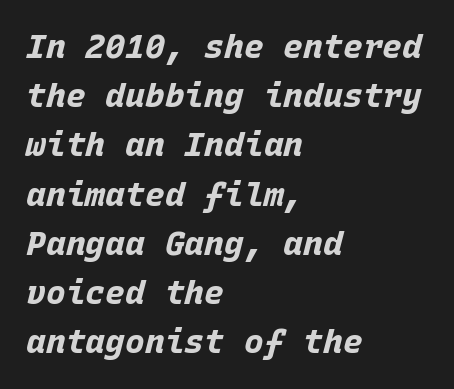
{"italic": "yes", "lean": "right", "slant_degrees": 15, "bold": "yes", "weight": "bold", "width": "normal", "stroke_contrast": "low", "x_height": "large", "monospaced": "yes", "underline": "no", "align": "left", "line_spacing": "normal", "line_spacing_ratio": 1.49, "letter_spacing": "normal", "letter_spacing_em": 0.0, "glyph_px": 33}
